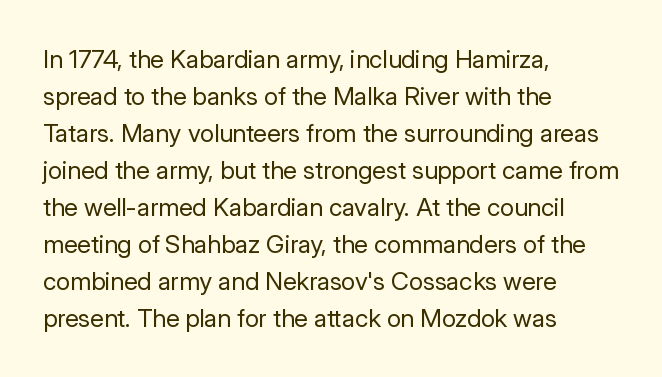
A typesetter would call this leading conventional body-copy spacing. Descender tails drop into unmarked territory. Visually the block forms a straight wall on the left and a jagged coastline on the right. Do the letters lean? They stand straight.
